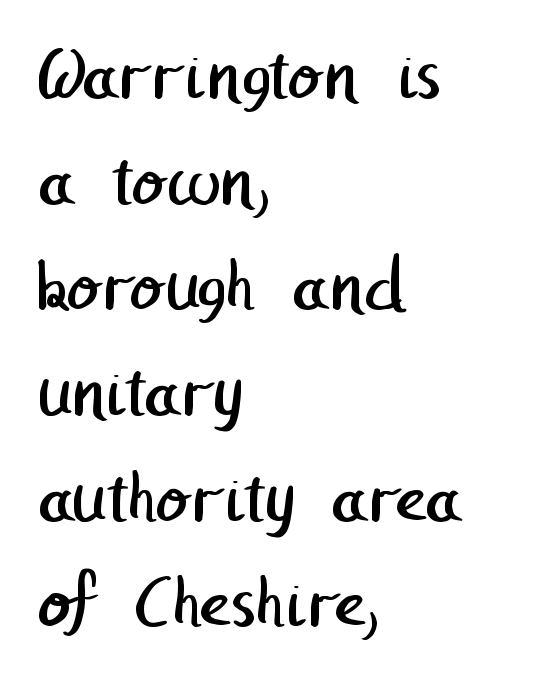
The image shows 76 px regular-weight sans-serif type; set left-aligned, normal line spacing (1.39x), normal letter spacing, not underlined; low stroke contrast and a medium x-height.
